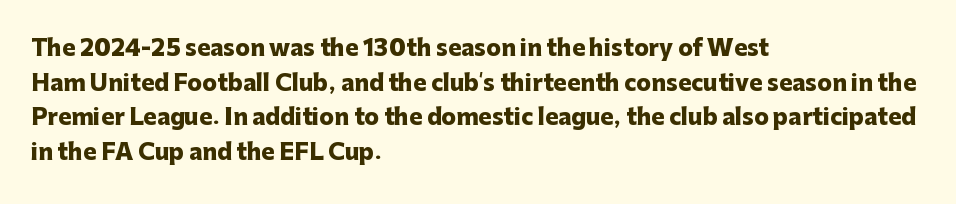
The image shows 22 px bold type, upright; set left-aligned, normal line spacing (1.57x), normal letter spacing, not underlined.
